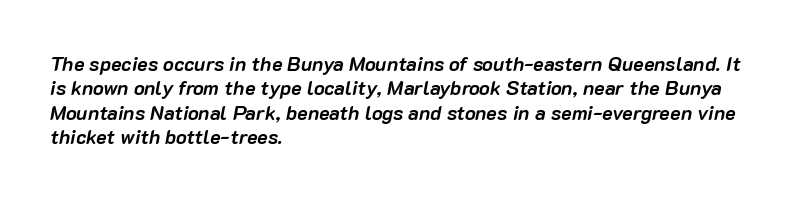
The image shows 20 px bold type, italic (leaning right); set left-aligned, line spacing 1.22x, normal letter spacing, not underlined.
